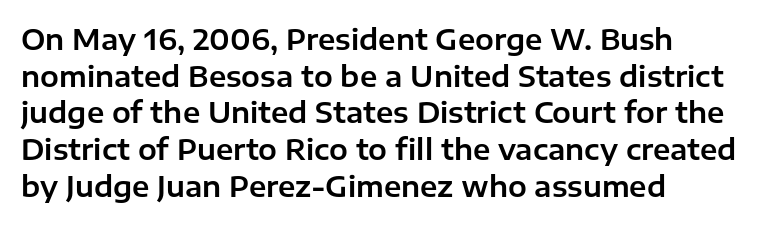
{"serif": "no", "italic": "no", "width": "normal", "stroke_contrast": "low", "x_height": "medium", "monospaced": "no", "underline": "no", "align": "left", "line_spacing": "normal", "line_spacing_ratio": 1.31, "letter_spacing": "normal", "letter_spacing_em": 0.0, "glyph_px": 28}
